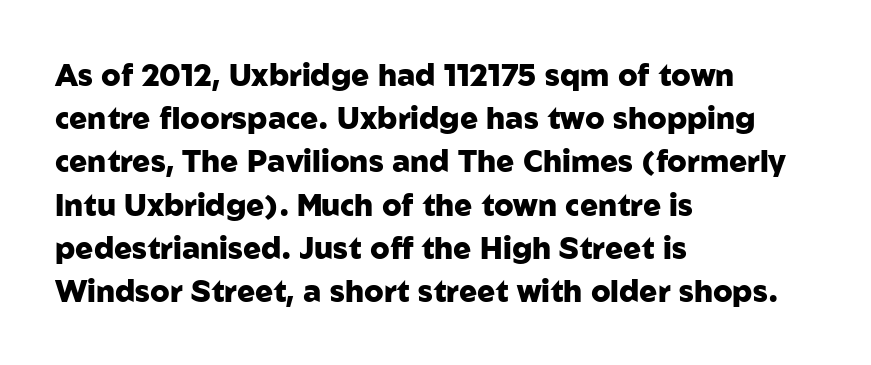
Q: Is the text bold? A: Yes.
Q: Is the text italic (slanted)? A: No, it is upright.
Q: Is the typeface a serif or a sans-serif typeface? A: Sans-serif.
Q: Is the text underlined? A: No.
Q: How is the paragraph aligned? A: Left-aligned.
Q: Is the spacing between letters normal or unusually wide? A: Normal.
Q: Is the spacing between lines tight, normal or loose? A: Normal.
Q: Width (condensed, normal, or wide)? A: Normal.
Q: Stroke contrast? A: Low.
Q: x-height? A: Medium.
Q: Monospaced? A: No.
